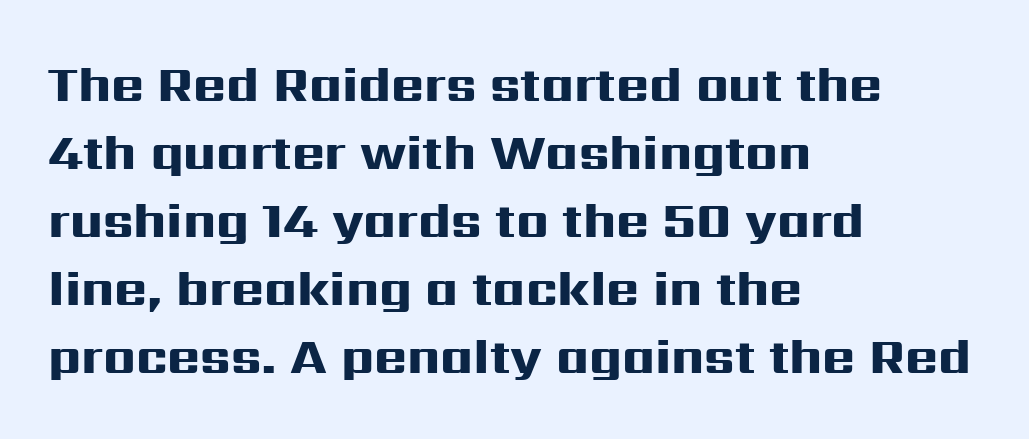
The image shows 50 px heavy, wide sans-serif type, upright; set left-aligned, normal line spacing (1.36x), normal letter spacing, not underlined; high stroke contrast and a medium x-height.
